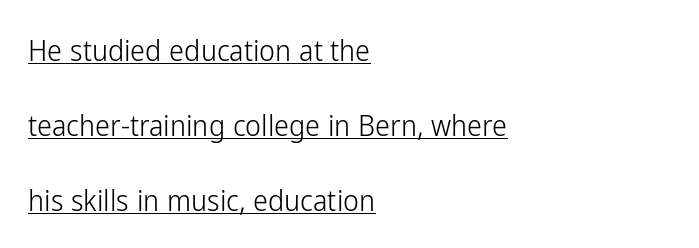
A typesetter would call this zero additional tracking. No extra ink here — the face is not bold. Loosely led — the rows are spread out. Check where the strokes stop: nothing finishes them off — pure sans. This sample carries an underscore along the baseline area.
